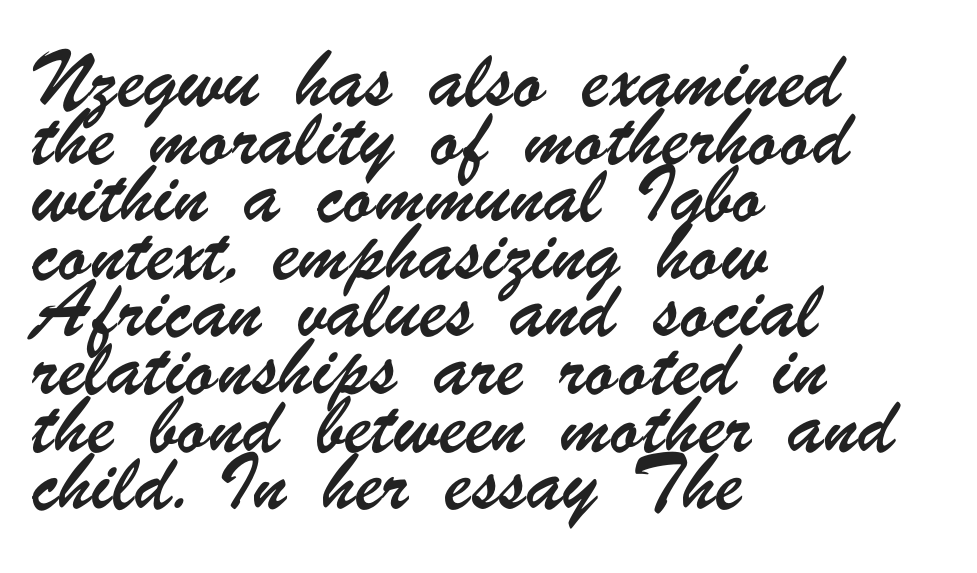
The image shows 36 px condensed sans-serif type; set left-aligned, normal line spacing (1.6x), normal letter spacing, not underlined; low stroke contrast and a small x-height.
